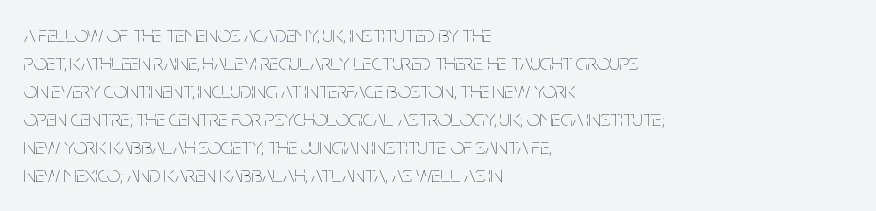
Q: Is the text bold? A: No.
Q: Is the text italic (slanted)? A: No, it is upright.
Q: Is the text underlined? A: No.
Q: How is the paragraph aligned? A: Left-aligned.
Q: Is the spacing between letters normal or unusually wide? A: Normal.
